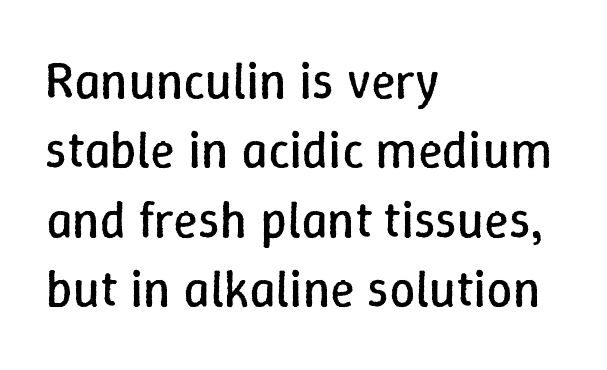
The image shows 51 px regular-weight type, upright; set left-aligned, normal line spacing (1.36x), normal letter spacing, not underlined; low stroke contrast and a medium x-height.
